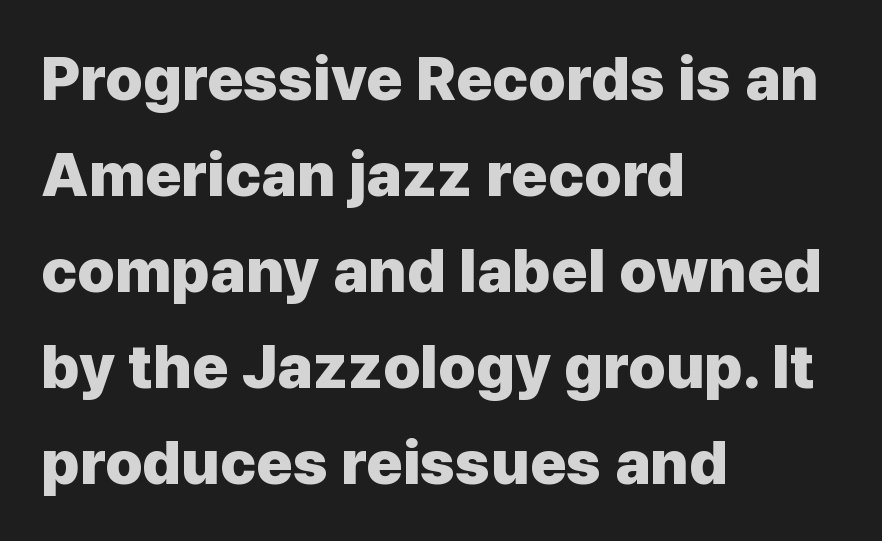
The image shows 62 px heavy sans-serif type, upright; set left-aligned, normal line spacing (1.55x), normal letter spacing, not underlined; low stroke contrast and a medium x-height.
